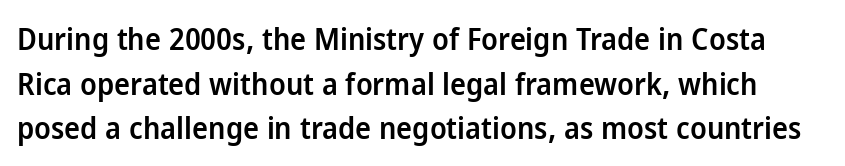
The type is set solid horizontally, with unmodified tracking. Baseline-to-baseline distance is the conventional proportion of letter height. Type without underlining. How heavy is the stroke? Medium-heavy — a semibold, shy of bold. The rendering uses natural spacing where letterforms have individual widths.
